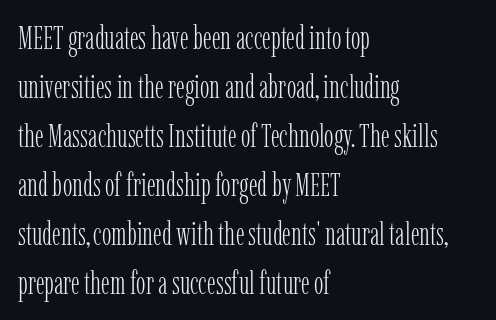
The designer left line spacing at the default. Tracking value appears to be zero — textbook default spacing. Here the designer chose a conventional face with non-uniform glyph widths. Compared with a centered layout, this one pins lines to the left instead.
